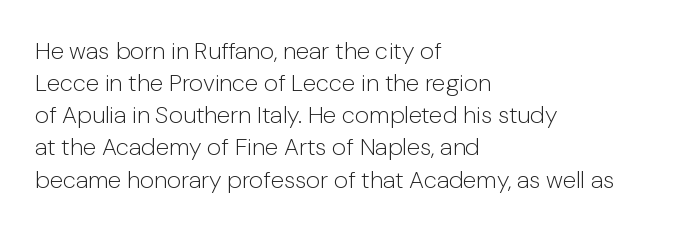
Q: Is the text bold? A: No.
Q: Is the text italic (slanted)? A: No, it is upright.
Q: Is the text underlined? A: No.
Q: How is the paragraph aligned? A: Left-aligned.
Q: Is the spacing between letters normal or unusually wide? A: Normal.
Q: Is the spacing between lines tight, normal or loose? A: Normal.
